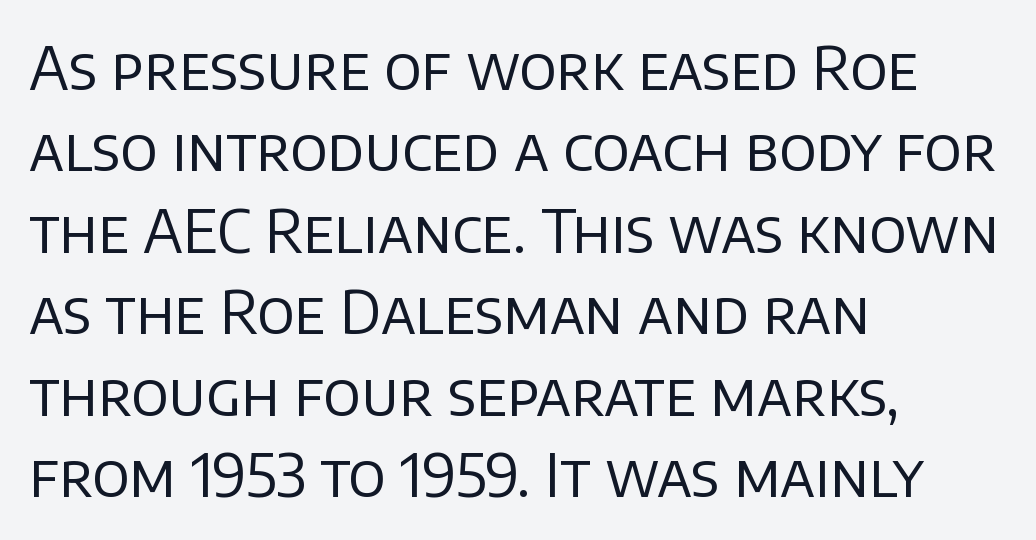
Is the block centered? No — it sits flush against the left margin. Caption: face not bold, strokes unweighted. The space beneath each line is pristine and unruled. Font category for this specimen: sans-serif.
